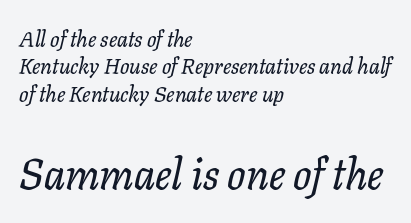
The image shows 43 px serif type, italic (leaning right); set left-aligned, line spacing 1.24x, normal letter spacing, not underlined; the second (bottom) block is 1.95x larger; low stroke contrast and a medium x-height.
